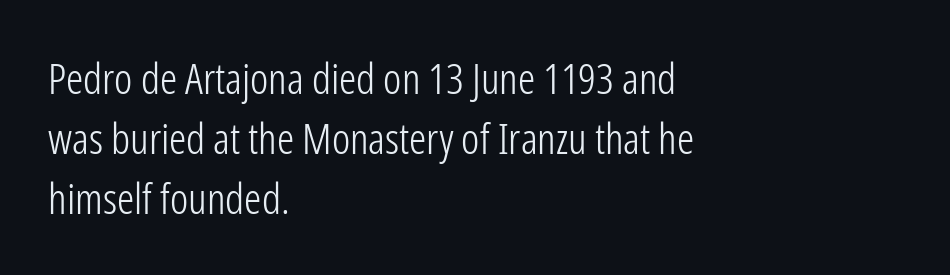
Q: Is the text bold? A: No.
Q: Is the text italic (slanted)? A: No, it is upright.
Q: Is the typeface a serif or a sans-serif typeface? A: Sans-serif.
Q: Is the text underlined? A: No.
Q: How is the paragraph aligned? A: Left-aligned.
Q: Is the spacing between letters normal or unusually wide? A: Normal.
Q: Is the spacing between lines tight, normal or loose? A: Normal.
Q: Width (condensed, normal, or wide)? A: Condensed.
Q: Stroke contrast? A: Low.
Q: x-height? A: Medium.
Q: Monospaced? A: No.
